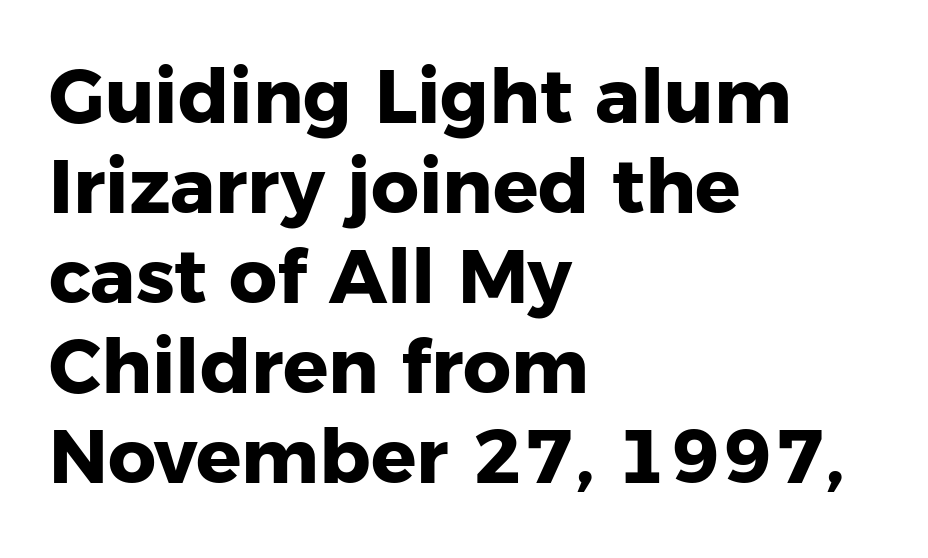
Q: Is the text bold? A: Yes.
Q: Is the text italic (slanted)? A: No, it is upright.
Q: Is the typeface a serif or a sans-serif typeface? A: Sans-serif.
Q: Is the text underlined? A: No.
Q: How is the paragraph aligned? A: Left-aligned.
Q: Is the spacing between letters normal or unusually wide? A: Normal.
Q: Width (condensed, normal, or wide)? A: Normal.
Q: Stroke contrast? A: Low.
Q: x-height? A: Medium.
Q: Monospaced? A: No.
